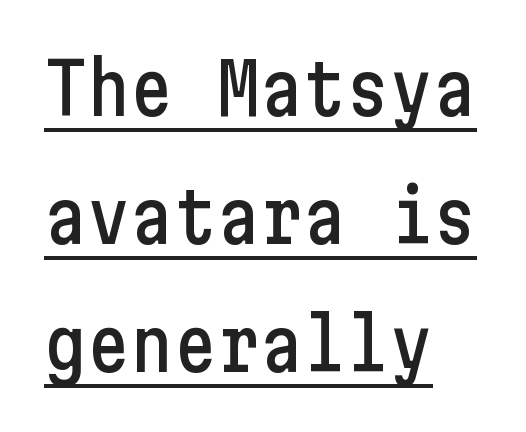
Q: Is the text italic (slanted)? A: No, it is upright.
Q: Is the typeface a serif or a sans-serif typeface? A: Sans-serif.
Q: Is the text underlined? A: Yes.
Q: How is the paragraph aligned? A: Left-aligned.
Q: Is the spacing between letters normal or unusually wide? A: Normal.
Q: Width (condensed, normal, or wide)? A: Condensed.
Q: Stroke contrast? A: Low.
Q: x-height? A: Medium.
